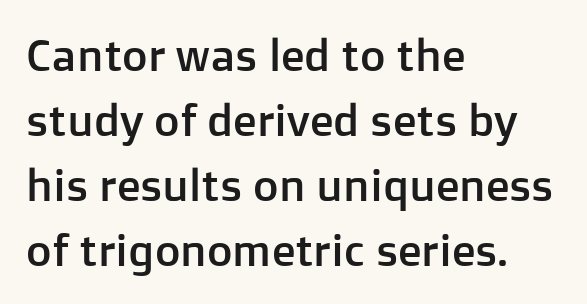
{"serif": "no", "italic": "no", "width": "normal", "stroke_contrast": "low", "x_height": "medium", "monospaced": "no", "underline": "no", "align": "left", "line_spacing": "normal", "line_spacing_ratio": 1.48, "letter_spacing": "normal", "letter_spacing_em": 0.0, "glyph_px": 44}
